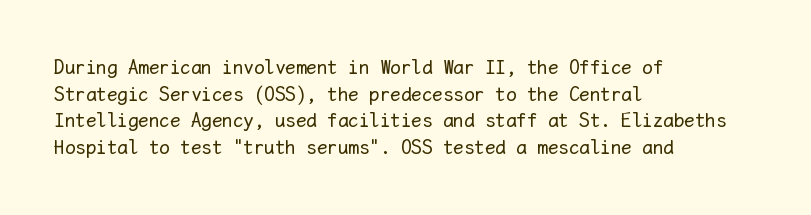
The image shows 21 px text type, upright; set left-aligned, normal line spacing (1.27x), normal letter spacing, not underlined.
